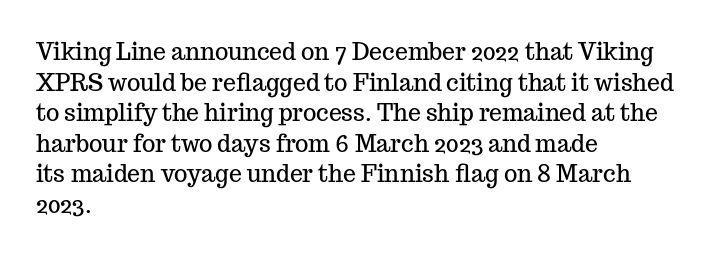
A typesetter would call this leading conventional body-copy spacing. No italicization has been applied; the sample stays upright. Tracking value appears to be zero — textbook default spacing. Short and long lines alike share a common starting point at left. Decoration check: the copy has no underline.
